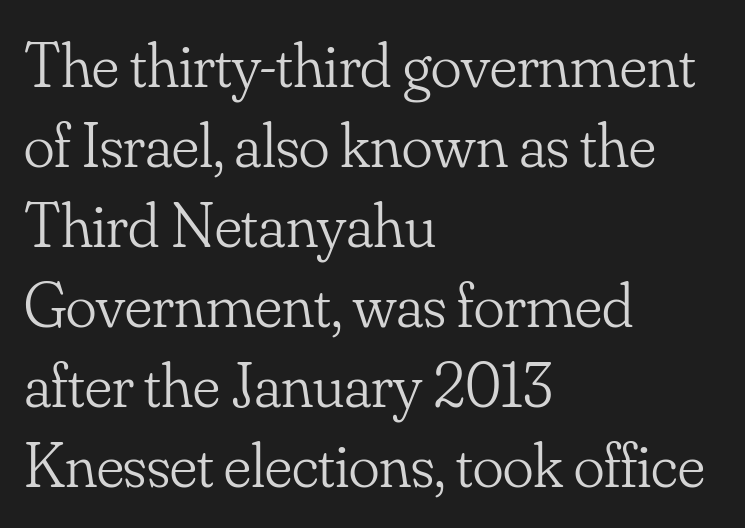
Q: Is the text bold? A: No.
Q: Is the text italic (slanted)? A: No, it is upright.
Q: Is the typeface a serif or a sans-serif typeface? A: Serif.
Q: Is the text underlined? A: No.
Q: How is the paragraph aligned? A: Left-aligned.
Q: Is the spacing between letters normal or unusually wide? A: Normal.
Q: Is the spacing between lines tight, normal or loose? A: Normal.
Q: Width (condensed, normal, or wide)? A: Normal.
Q: Stroke contrast? A: Low.
Q: x-height? A: Small.
Q: Monospaced? A: No.
